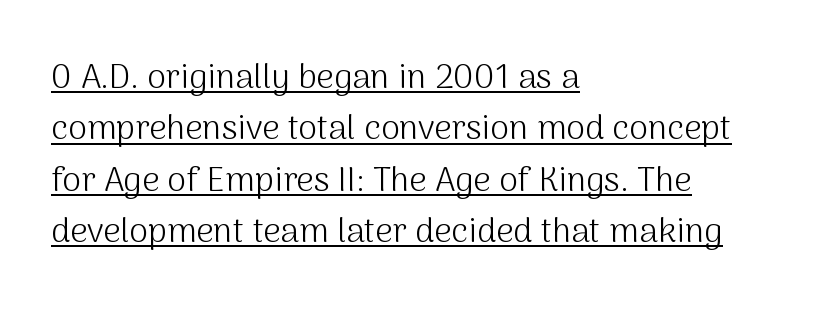
Q: Is the text bold? A: No.
Q: Is the text italic (slanted)? A: No, it is upright.
Q: Is the typeface a serif or a sans-serif typeface? A: Sans-serif.
Q: Is the text underlined? A: Yes.
Q: How is the paragraph aligned? A: Left-aligned.
Q: Is the spacing between letters normal or unusually wide? A: Normal.
Q: Is the spacing between lines tight, normal or loose? A: Normal.
Q: Width (condensed, normal, or wide)? A: Normal.
Q: Stroke contrast? A: Medium.
Q: x-height? A: Medium.
Q: Monospaced? A: No.
